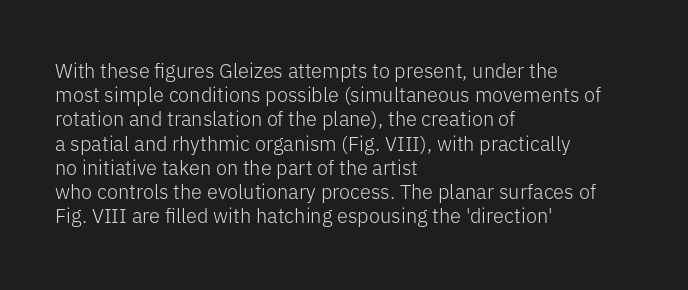
Q: Is the text bold? A: No.
Q: Is the text italic (slanted)? A: No, it is upright.
Q: Is the text underlined? A: No.
Q: How is the paragraph aligned? A: Left-aligned.
Q: Is the spacing between letters normal or unusually wide? A: Normal.
